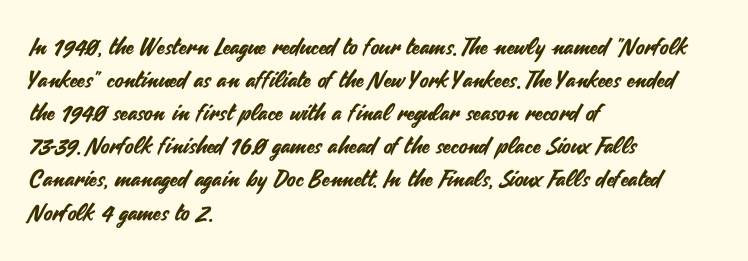
The block of text has a typical density, with ordinary space between rows. Tracking here is standard; glyphs follow each other at the usual distance. The strip under each line holds only bare page. Teacher's note: observe the even left margin — that is flush-left alignment.
